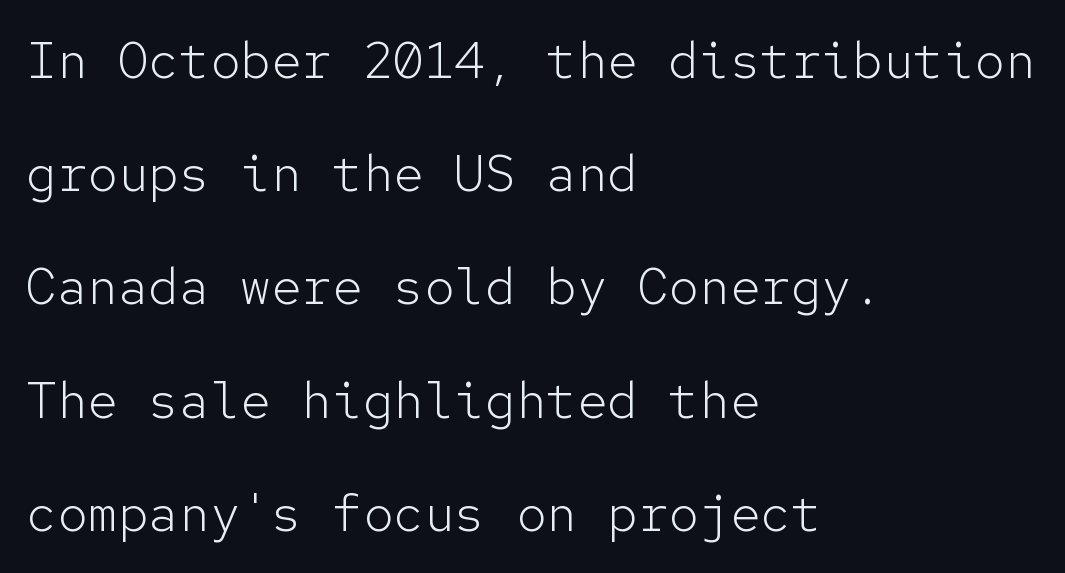
The image shows 51 px light sans-serif type, upright, monospaced; set left-aligned, loose line spacing (2.22x), normal letter spacing, not underlined; low stroke contrast and a medium x-height.
